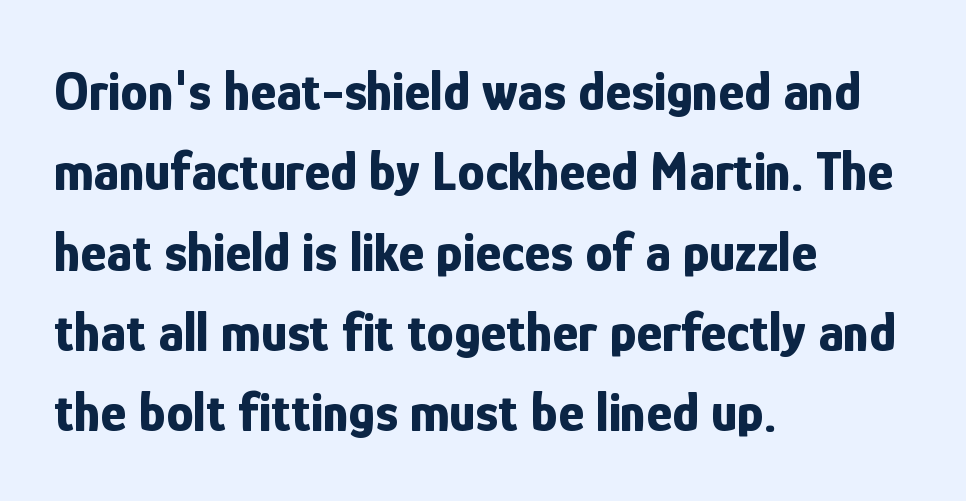
Look at the stroke-to-counter ratio: heavy, a bold. The baseline area is clear. Evenly set lines give the paragraph a standard silhouette. The face used here is proportionally spaced, like ordinary book or web type. Characters remain perfectly vertical along every line. Glyph-to-glyph distance matches everyday printed text.
